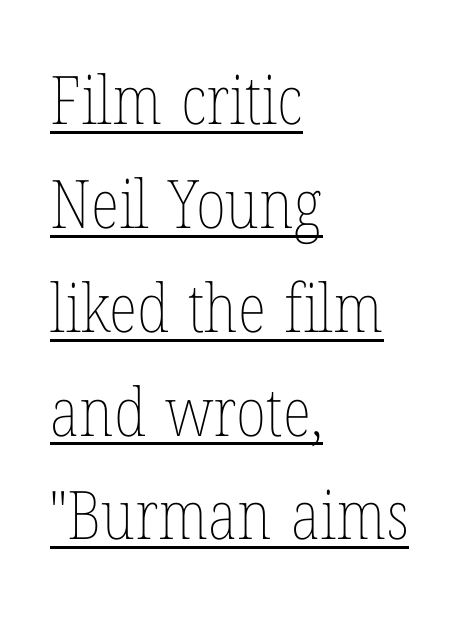
{"italic": "no", "bold": "no", "weight": "thin", "width": "condensed", "stroke_contrast": "low", "x_height": "medium", "monospaced": "no", "underline": "yes", "align": "left", "line_spacing": "normal", "line_spacing_ratio": 1.55, "letter_spacing": "normal", "letter_spacing_em": 0.0, "glyph_px": 67}
